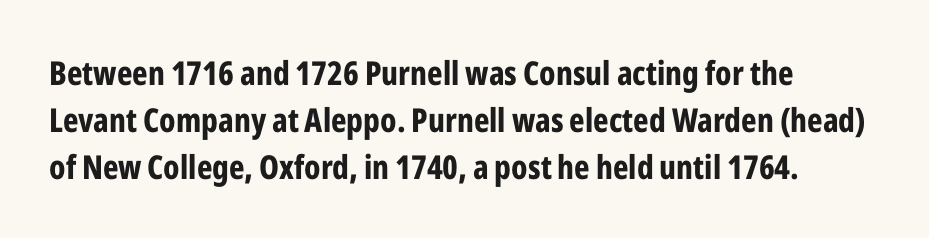
The image shows 33 px bold, condensed sans-serif type, upright; set left-aligned, normal line spacing (1.42x), normal letter spacing, not underlined; low stroke contrast and a medium x-height.
